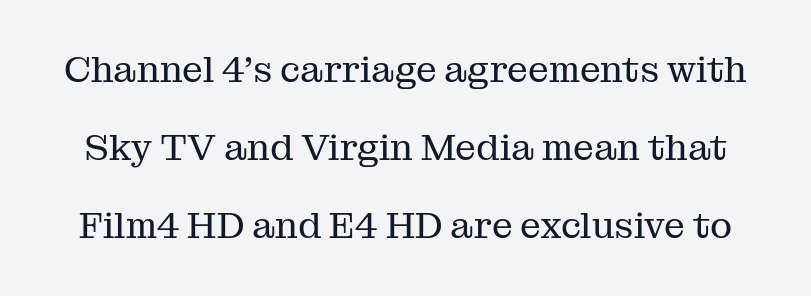
The image shows 37 px regular-weight serif type, upright; set loose line spacing (2.11x), normal letter spacing, not underlined; medium stroke contrast and a medium x-height.
